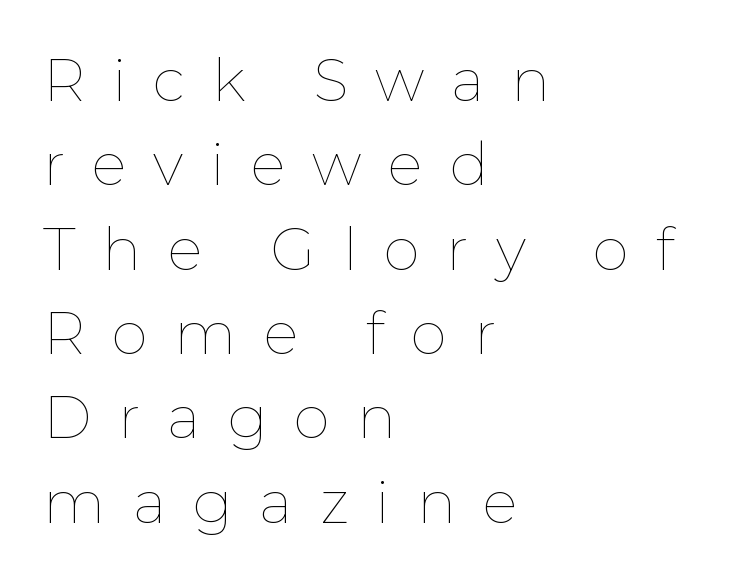
You could not count columns in this text — the font is proportionally spaced. The passage shown has open, widely tracked lettering throughout. This reads as an unemphasized weight, regular at the heaviest. Descenders are the only things crossing below the line. The letters stand straight up with perfectly vertical stems. This sample is left-justified, so line endings fall wherever the words run out.
